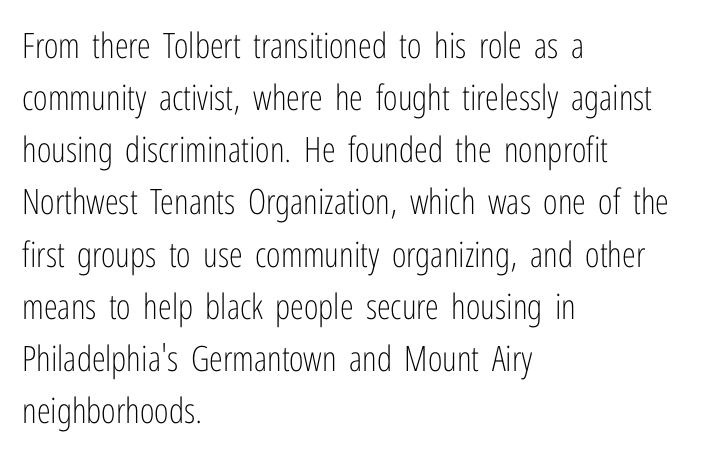
The image shows 35 px light, condensed sans-serif type, upright; set left-aligned, normal line spacing (1.49x), normal letter spacing, not underlined; low stroke contrast and a medium x-height.
